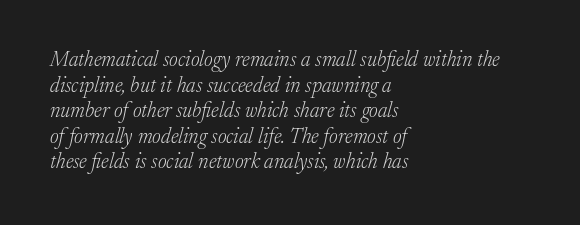
The image shows 21 px text type, italic (leaning right); set left-aligned, line spacing 1.22x, normal letter spacing, not underlined.
